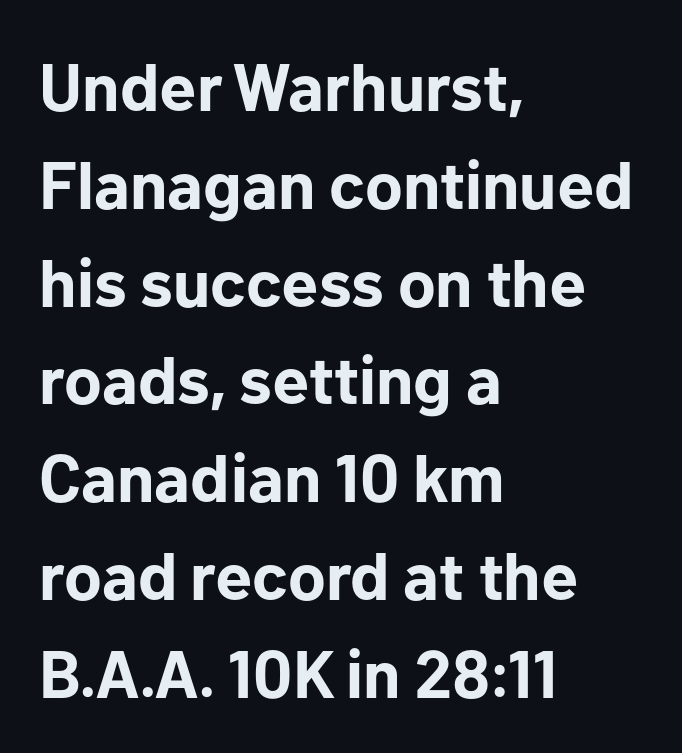
{"serif": "no", "italic": "no", "bold": "yes", "weight": "bold", "width": "normal", "stroke_contrast": "low", "x_height": "medium", "monospaced": "no", "underline": "no", "align": "left", "line_spacing": "normal", "line_spacing_ratio": 1.46, "letter_spacing": "normal", "letter_spacing_em": 0.0, "glyph_px": 67}
